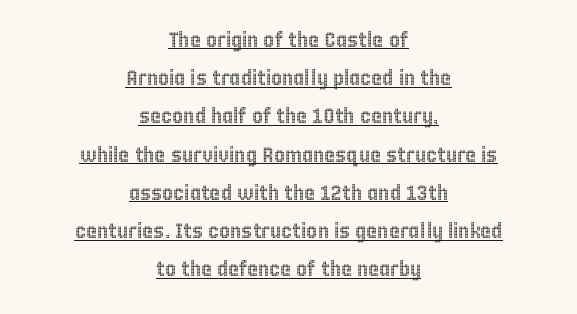
Q: Is the text italic (slanted)? A: No, it is upright.
Q: Is the text underlined? A: Yes.
Q: How is the paragraph aligned? A: Centered.
Q: Is the spacing between letters normal or unusually wide? A: Normal.
